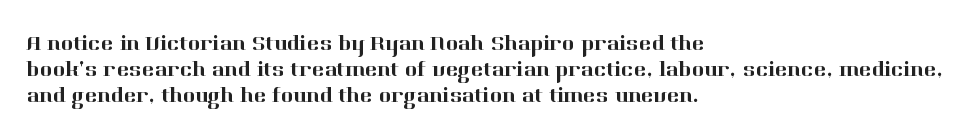
Q: Is the text italic (slanted)? A: No, it is upright.
Q: Is the text underlined? A: No.
Q: How is the paragraph aligned? A: Left-aligned.
Q: Is the spacing between letters normal or unusually wide? A: Normal.
